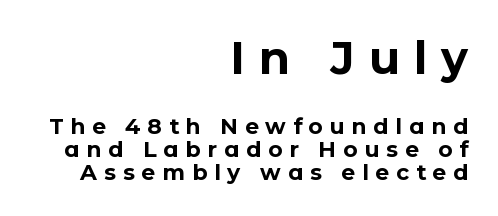
The image shows 45 px bold sans-serif type, upright; set right-aligned, tight line spacing (1.03x), unusually wide letter spacing (+0.31 em), not underlined; the first (top) block is 2.05x larger; low stroke contrast and a medium x-height.
